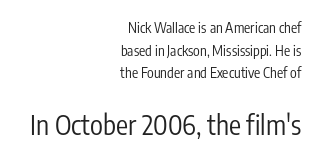
Q: Is the text bold? A: No.
Q: Is the text italic (slanted)? A: No, it is upright.
Q: Is the text underlined? A: No.
Q: How is the paragraph aligned? A: Right-aligned.
Q: Is the spacing between letters normal or unusually wide? A: Normal.
Q: Is the spacing between lines tight, normal or loose? A: Normal.
Q: Which block of text is set in a larger size, the first (top) or the second (bottom)? A: The second (bottom) one.
